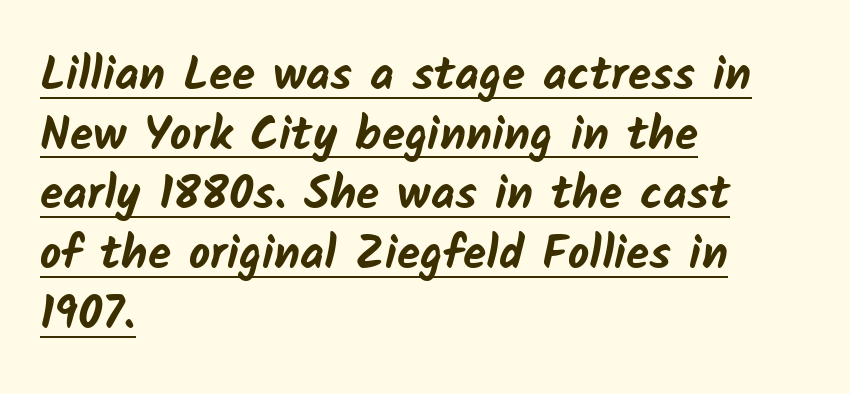
{"serif": "no", "bold": "yes", "weight": "bold", "width": "normal", "stroke_contrast": "low", "x_height": "medium", "monospaced": "no", "underline": "yes", "align": "left", "line_spacing": "normal", "line_spacing_ratio": 1.27, "letter_spacing": "normal", "letter_spacing_em": 0.0, "glyph_px": 47}
